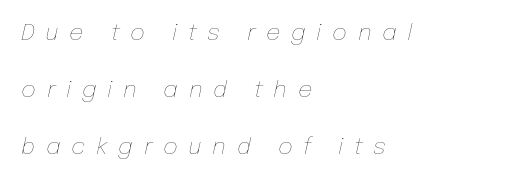
{"italic": "yes", "lean": "right", "slant_degrees": 12, "bold": "no", "underline": "no", "align": "left", "line_spacing": "loose", "line_spacing_ratio": 2.47, "letter_spacing": "wide", "letter_spacing_em": 0.46, "glyph_px": 23}
